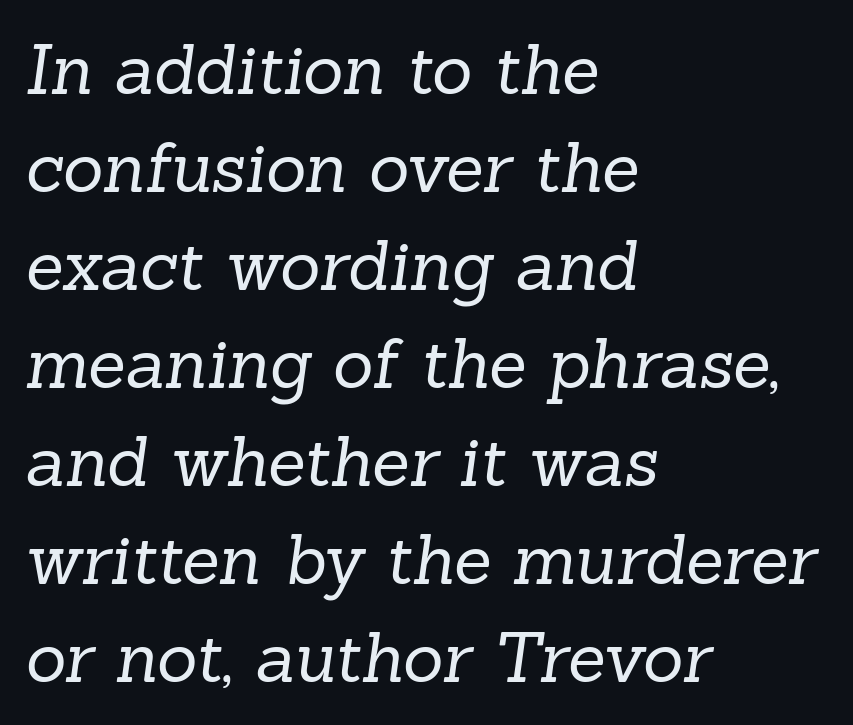
The image shows 69 px regular-weight serif type; set left-aligned, normal line spacing (1.42x), normal letter spacing, not underlined; low stroke contrast and a medium x-height.
